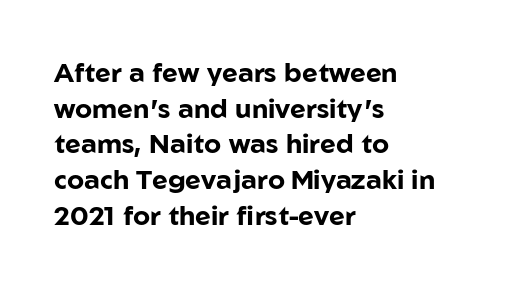
The image shows 27 px bold type, upright; set left-aligned, normal line spacing (1.32x), normal letter spacing, not underlined.
